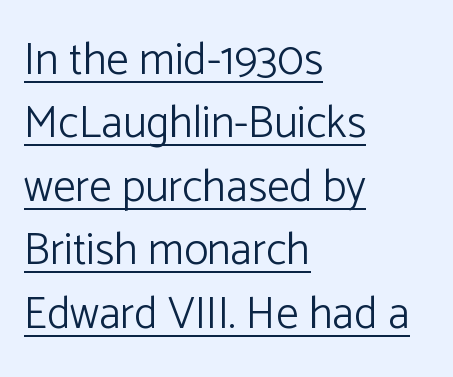
No chunkiness to these letters — they're not bold. Notice how descenders clear the ascenders below comfortably — that's standard leading. These lines keep a tight, regular rhythm from letter to letter. Left-aligned paragraph, ragged on the right.
